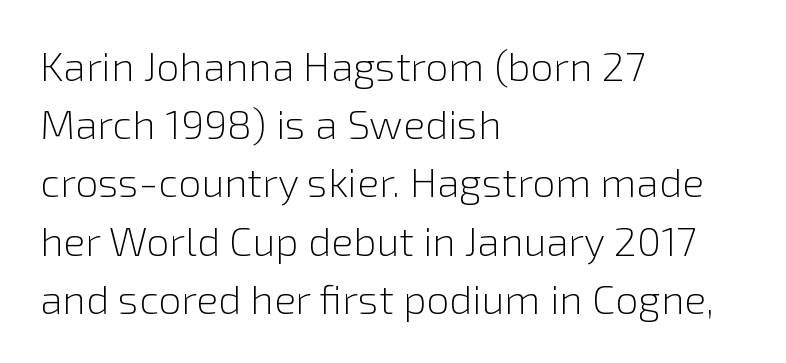
Q: Is the text bold? A: No.
Q: Is the text italic (slanted)? A: No, it is upright.
Q: Is the typeface a serif or a sans-serif typeface? A: Sans-serif.
Q: Is the text underlined? A: No.
Q: How is the paragraph aligned? A: Left-aligned.
Q: Is the spacing between letters normal or unusually wide? A: Normal.
Q: Is the spacing between lines tight, normal or loose? A: Normal.
Q: Width (condensed, normal, or wide)? A: Normal.
Q: Stroke contrast? A: Low.
Q: x-height? A: Medium.
Q: Monospaced? A: No.
